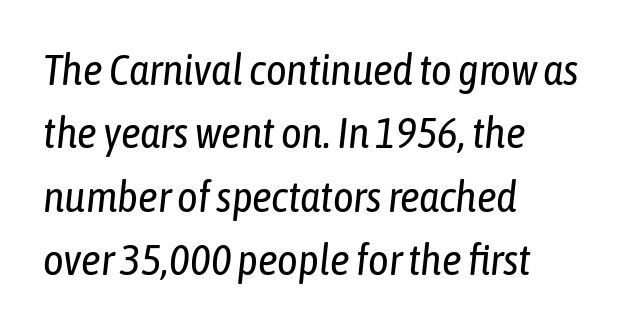
Q: Is the text bold? A: No.
Q: Is the text italic (slanted)? A: Yes, it leans right by about 6 degrees.
Q: Is the text underlined? A: No.
Q: How is the paragraph aligned? A: Left-aligned.
Q: Is the spacing between letters normal or unusually wide? A: Normal.
Q: Is the spacing between lines tight, normal or loose? A: Normal.
Q: Width (condensed, normal, or wide)? A: Condensed.
Q: Stroke contrast? A: Low.
Q: x-height? A: Medium.
Q: Monospaced? A: No.
